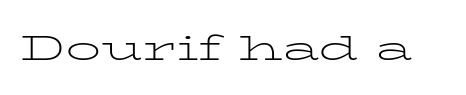
{"serif": "yes", "italic": "no", "bold": "no", "weight": "light", "width": "wide", "stroke_contrast": "low", "x_height": "medium", "monospaced": "no", "underline": "no", "letter_spacing": "normal", "letter_spacing_em": 0.0, "glyph_px": 35}
